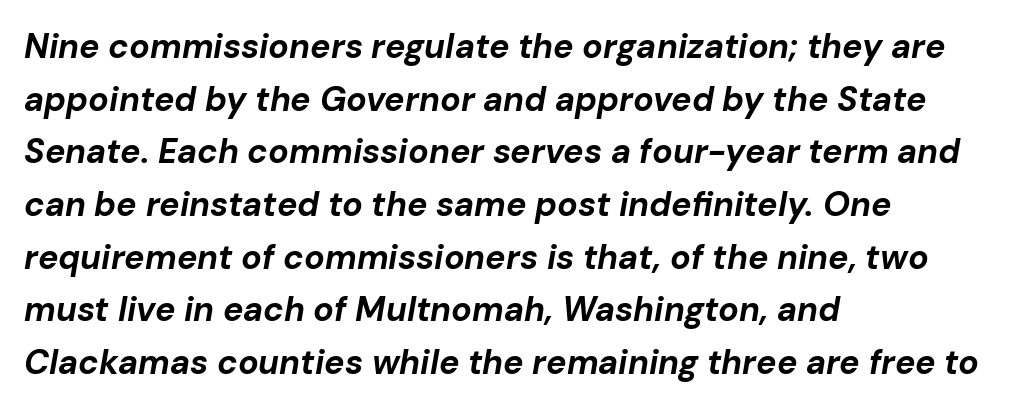
The image shows 34 px bold type, italic (leaning right); set left-aligned, normal line spacing (1.55x), normal letter spacing, not underlined; low stroke contrast and a medium x-height.
